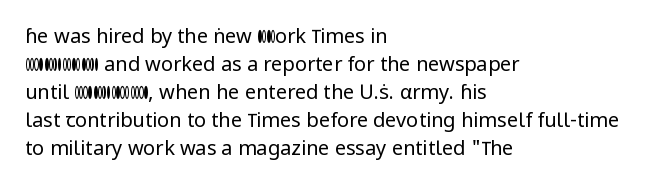
Q: Is the text bold? A: No.
Q: Is the text italic (slanted)? A: No, it is upright.
Q: Is the text underlined? A: No.
Q: How is the paragraph aligned? A: Left-aligned.
Q: Is the spacing between letters normal or unusually wide? A: Normal.
Q: Is the spacing between lines tight, normal or loose? A: Normal.
